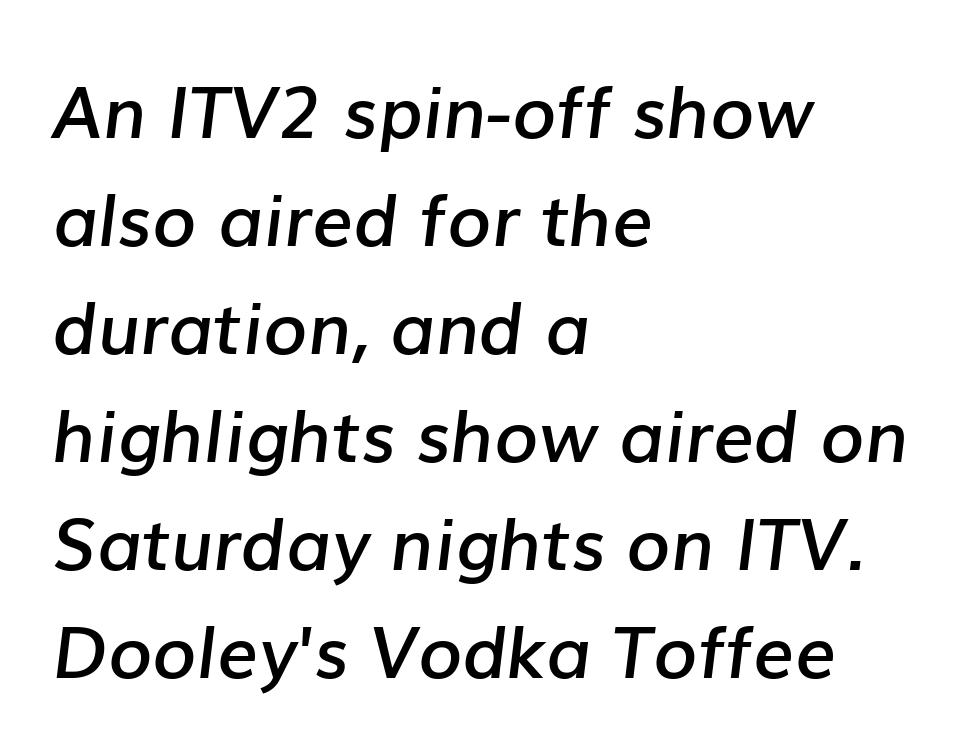
Rule under the text: the space is simply empty. The setting favours the left margin, as ordinary paragraphs usually do. Nobody touched the tracking dial on this one. It's the slanting kind of type. This block has exactly the height ordinary leading produces. The typesetting leans somewhat heavy: a semibold.
